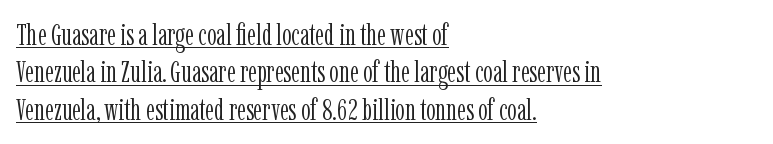
The rendering uses natural spacing where letterforms have individual widths. One glance says typical: line gaps are just what's usual. If you drew a ruler down the left edge, every line would touch it. Is there any slant? The stems are plumb. Counters stay open thanks to moderate or lighter strokes. Are there feet on the stems? There are — it's a serif.
